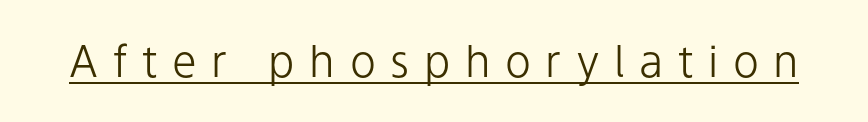
You could not count columns in this text — the font is proportionally spaced. Style check: upright. A quiet, ordinary-to-light weight characterises the typeface. Classification — sans serif.
